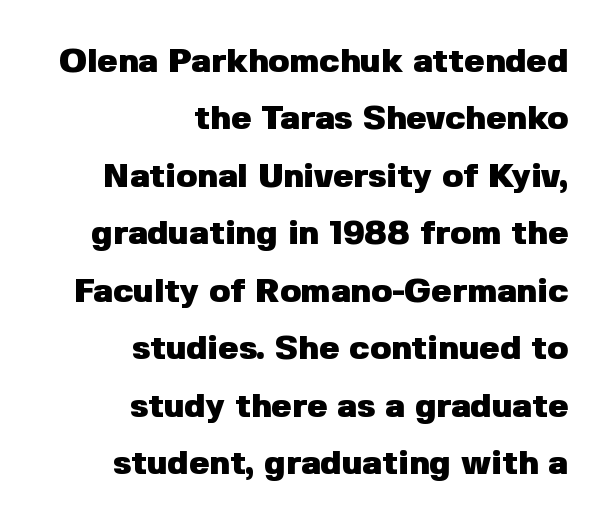
Style check: upright. This sample has the flowing, uneven cadence of proportional lettering. Horizontal bands of white between lines are of average thickness. Does the copy run flush right? Yes — the right margin is perfectly even.
